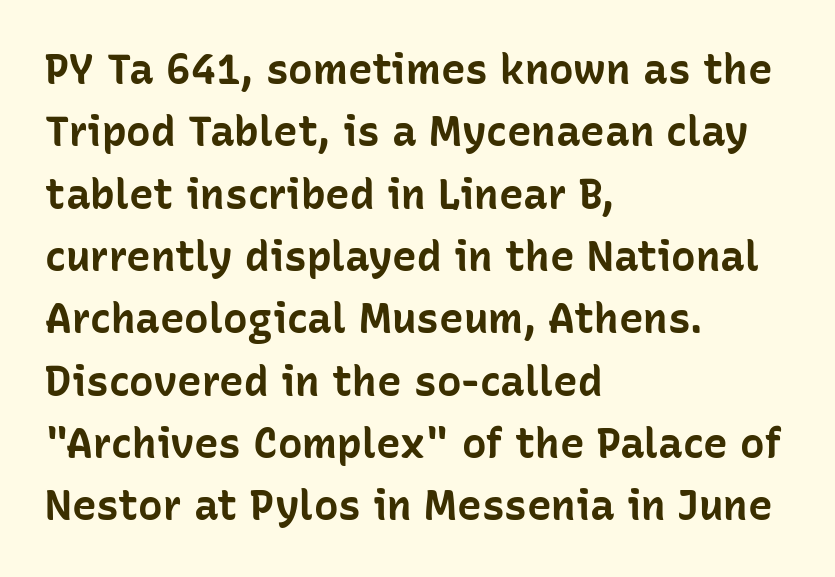
Character widths vary here, with narrow letters taking less room than wide ones. You could call the tracking neutral — neither tight nor loose. Grotesque or geometric, the face here clearly has no serifs. The space between consecutive lines is moderate. Chunky letters — that's bold for sure. The strip under each line holds only bare page.
